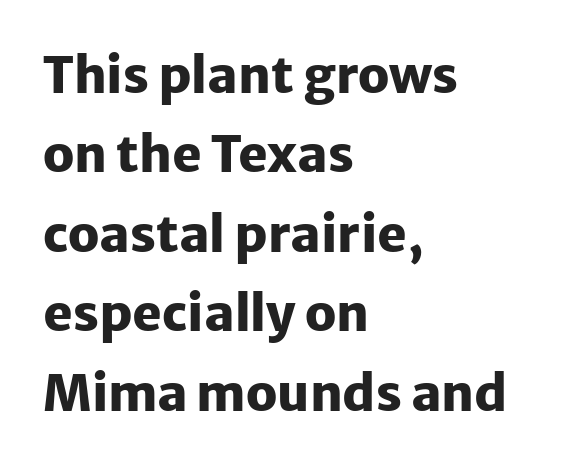
{"serif": "no", "italic": "no", "bold": "yes", "weight": "heavy", "width": "normal", "stroke_contrast": "low", "x_height": "medium", "monospaced": "no", "underline": "no", "align": "left", "line_spacing": "normal", "line_spacing_ratio": 1.59, "letter_spacing": "normal", "letter_spacing_em": 0.0, "glyph_px": 50}
